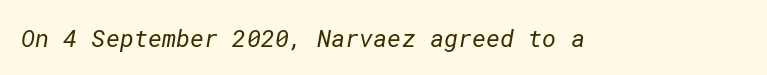
Rule under the text: the space is simply empty. What stands out about the letter spacing? Nothing — it is the standard amount. Think standard paragraph weight, or any step lighter than that.
